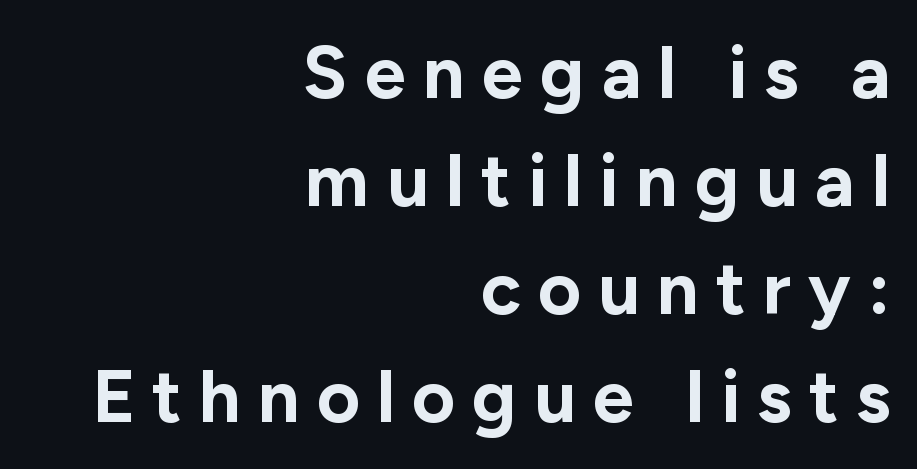
{"serif": "no", "italic": "no", "bold": "yes", "weight": "bold", "width": "normal", "stroke_contrast": "low", "x_height": "medium", "monospaced": "no", "underline": "no", "align": "right", "line_spacing": "normal", "line_spacing_ratio": 1.46, "letter_spacing": "wide", "letter_spacing_em": 0.23, "glyph_px": 74}
